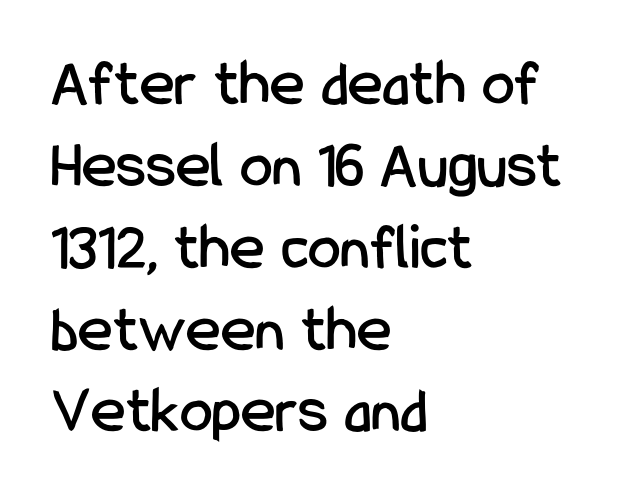
{"serif": "no", "italic": "no", "width": "condensed", "stroke_contrast": "low", "x_height": "medium", "monospaced": "no", "underline": "no", "align": "left", "line_spacing_ratio": 1.24, "letter_spacing": "normal", "letter_spacing_em": 0.0, "glyph_px": 66}
